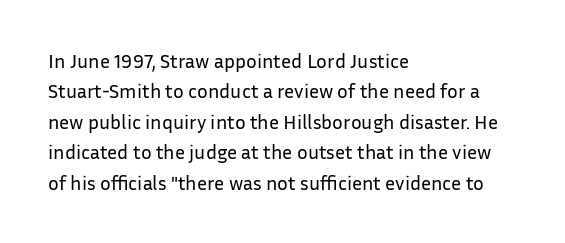
Q: Is the text bold? A: No.
Q: Is the text italic (slanted)? A: No, it is upright.
Q: Is the text underlined? A: No.
Q: How is the paragraph aligned? A: Left-aligned.
Q: Is the spacing between letters normal or unusually wide? A: Normal.
Q: Is the spacing between lines tight, normal or loose? A: Normal.
